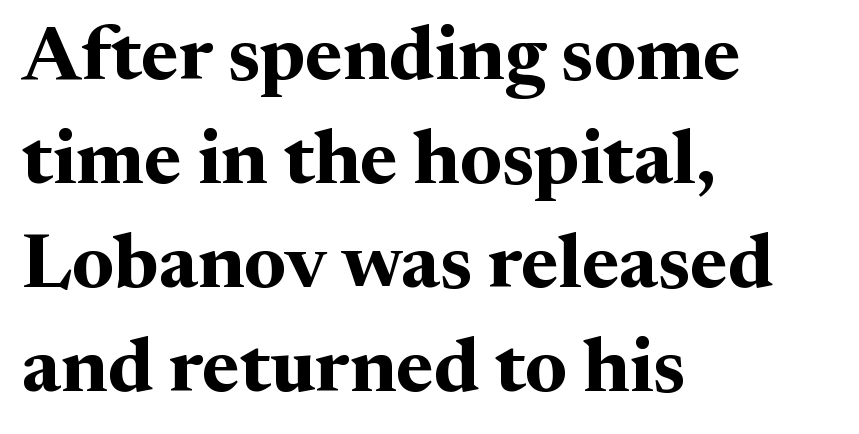
{"serif": "yes", "italic": "no", "bold": "yes", "weight": "bold", "width": "normal", "stroke_contrast": "medium", "x_height": "medium", "monospaced": "no", "underline": "no", "align": "left", "line_spacing": "normal", "line_spacing_ratio": 1.35, "letter_spacing": "normal", "letter_spacing_em": 0.0, "glyph_px": 77}
